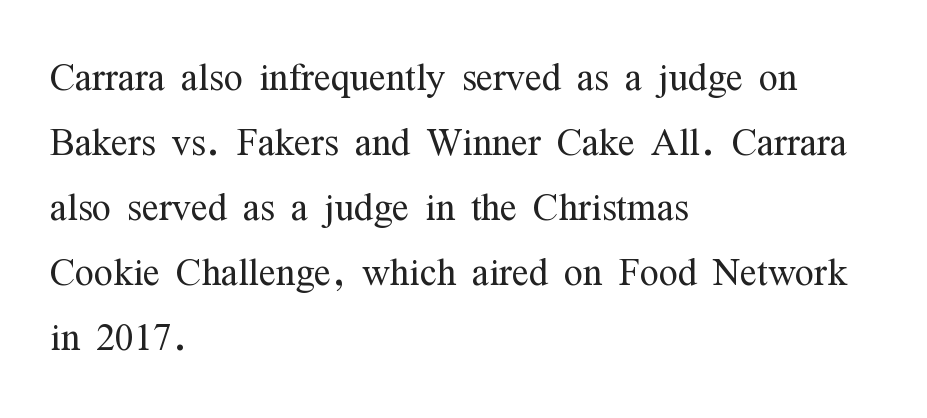
Caption: face not bold, strokes unweighted. The lines sit at an ordinary, default distance from one another. The glyphs in this specimen are seriffed. Style check: upright.
